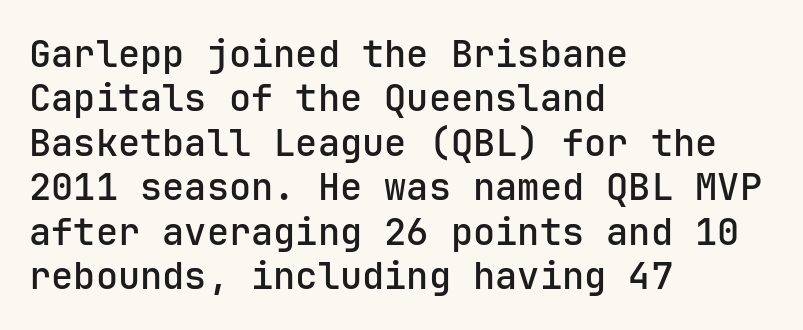
Monospaced: the letters line up in strict vertical columns. This rendering leaves character spacing at its baseline value. The face used here is a sans, in the tradition of grotesques and geometrics. Glance below the letters and you will spot only blank space. Left-aligned paragraph, ragged on the right.
